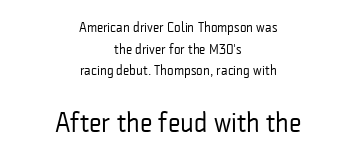
The image shows 28 px regular-weight, condensed sans-serif type, upright; set centered, normal line spacing (1.55x), normal letter spacing, not underlined; the second (bottom) block is 2.0x larger; low stroke contrast and a medium x-height.
